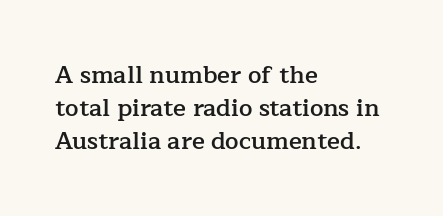
The image shows 24 px text type, upright; set left-aligned, normal line spacing (1.37x), normal letter spacing, not underlined.
